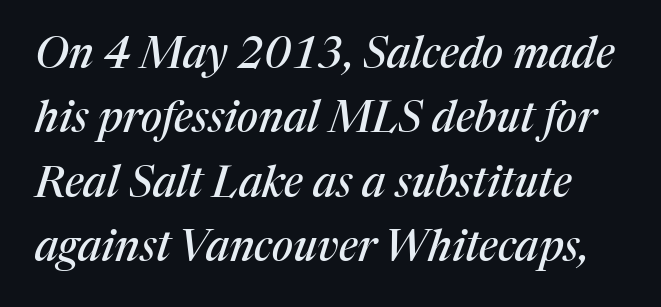
{"serif": "yes", "italic": "yes", "lean": "right", "slant_degrees": 17, "width": "normal", "stroke_contrast": "medium", "x_height": "medium", "monospaced": "no", "underline": "no", "line_spacing": "normal", "line_spacing_ratio": 1.5, "letter_spacing": "normal", "letter_spacing_em": 0.0, "glyph_px": 43}
